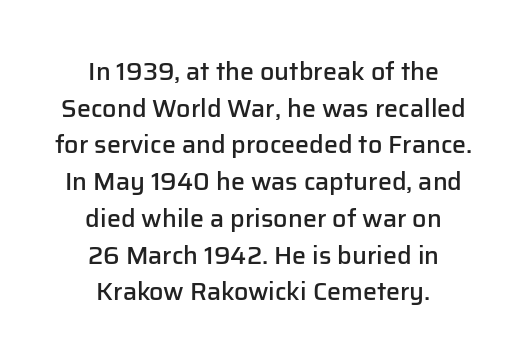
Q: Is the text bold? A: Semi-bold.
Q: Is the text italic (slanted)? A: No, it is upright.
Q: Is the text underlined? A: No.
Q: How is the paragraph aligned? A: Centered.
Q: Is the spacing between letters normal or unusually wide? A: Normal.
Q: Is the spacing between lines tight, normal or loose? A: Normal.
